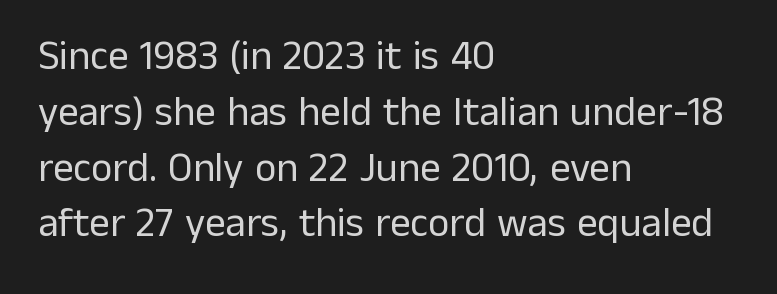
{"serif": "no", "italic": "no", "bold": "no", "weight": "regular", "width": "normal", "stroke_contrast": "low", "x_height": "medium", "monospaced": "no", "underline": "no", "align": "left", "line_spacing": "normal", "line_spacing_ratio": 1.36, "letter_spacing": "normal", "letter_spacing_em": 0.0, "glyph_px": 41}
